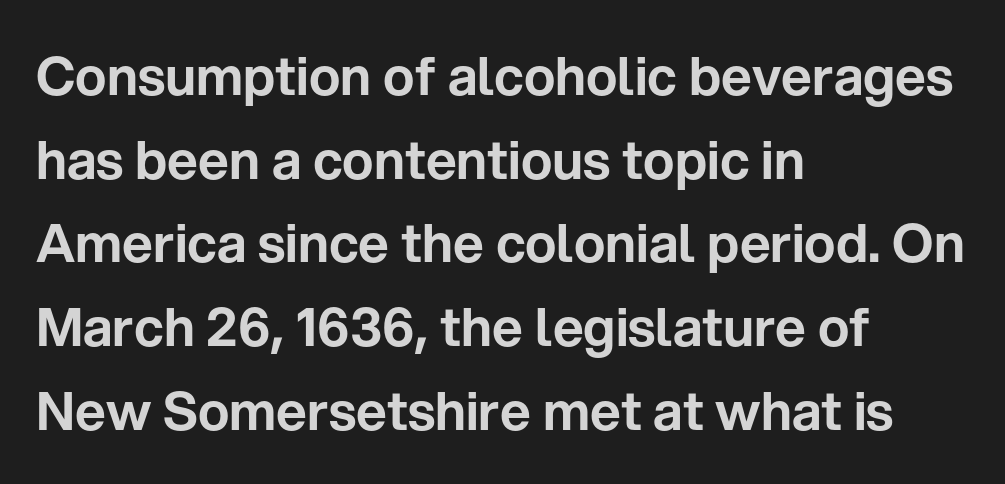
The image shows 53 px sans-serif type, upright; set left-aligned, normal line spacing (1.58x), normal letter spacing, not underlined; low stroke contrast and a medium x-height.
